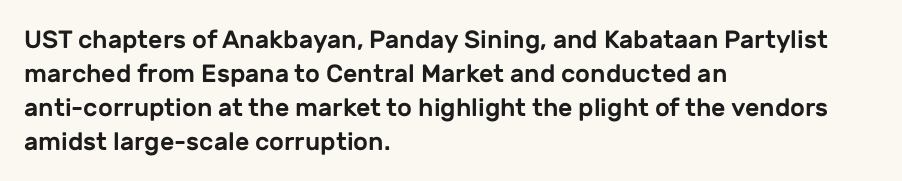
These lines were composed using upright roman letters. Line beginnings align vertically; line endings do not. Quick note: underline off. Nobody touched the tracking dial on this one. Leading matches the norm, producing a regular column.
